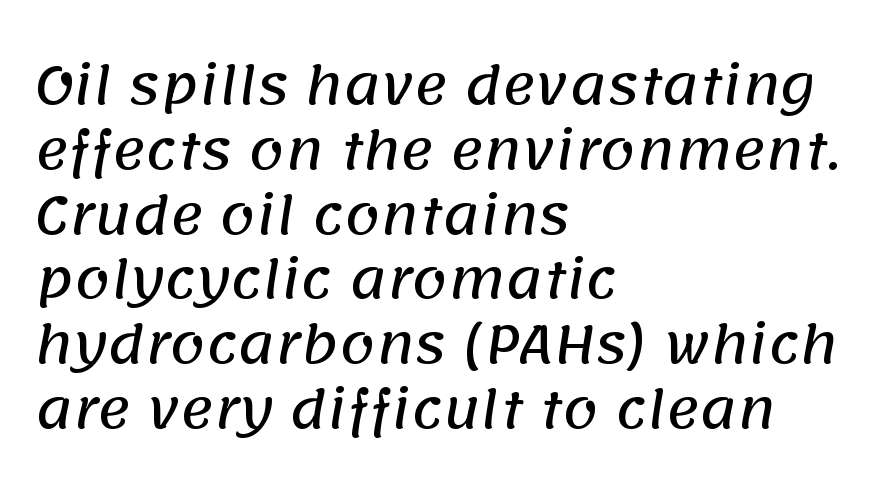
{"serif": "no", "width": "normal", "stroke_contrast": "low", "x_height": "large", "monospaced": "no", "underline": "no", "align": "left", "line_spacing": "normal", "line_spacing_ratio": 1.27, "letter_spacing": "normal", "letter_spacing_em": 0.0, "glyph_px": 51}
